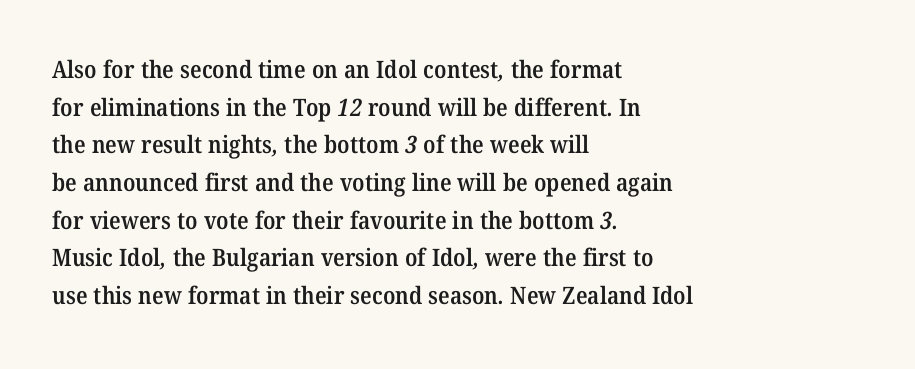
The lines sit at an ordinary, default distance from one another. Each row of text sits above clean, open space. Firm but not heavy-handed strokes: this text is semibold. Left-aligned paragraph, ragged on the right. The letters sit at their default tracking, neither squeezed nor spread.
